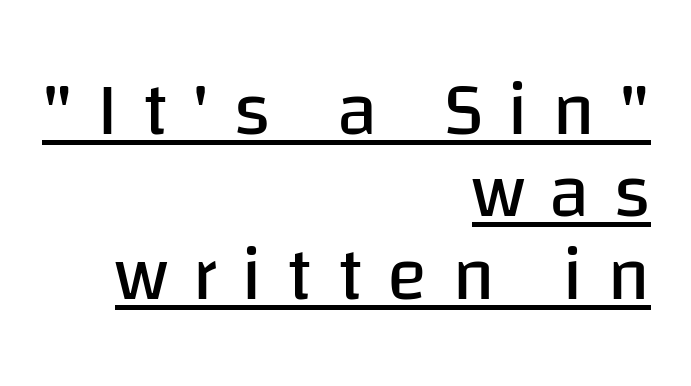
The image shows 75 px regular-weight sans-serif type, upright; set right-aligned, tight line spacing (1.1x), unusually wide letter spacing (+0.32 em), underlined; low stroke contrast and a large x-height.
